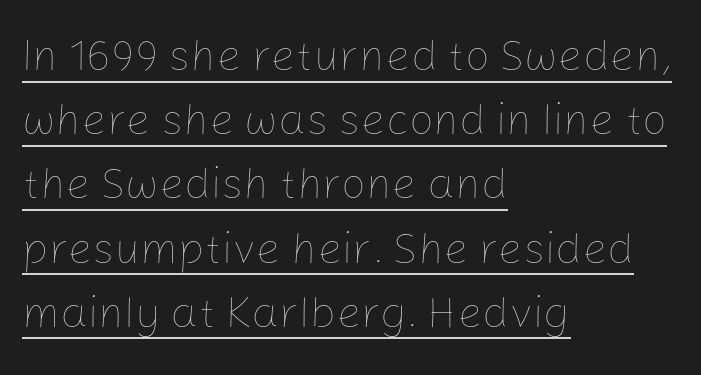
Character widths vary here, with narrow letters taking less room than wide ones. Normally led — the rows are evenly, conventionally spaced. Like a heading marked for emphasis, these lines bear an underscore. The passage is arranged the way most books set body copy — flush left. The horizontal fit of the characters is conventional and even. Stroke thickness stays within the range of a standard reading face or lighter.
